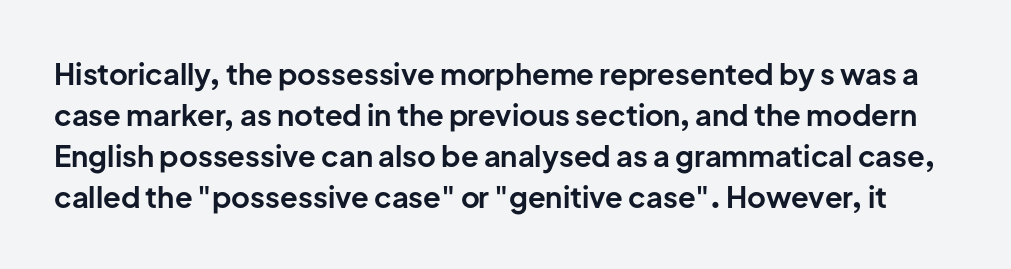
Q: Is the text bold? A: Yes.
Q: Is the text italic (slanted)? A: No, it is upright.
Q: Is the typeface a serif or a sans-serif typeface? A: Sans-serif.
Q: Is the text underlined? A: No.
Q: Is the spacing between letters normal or unusually wide? A: Normal.
Q: Is the spacing between lines tight, normal or loose? A: Normal.
Q: Width (condensed, normal, or wide)? A: Normal.
Q: Stroke contrast? A: Low.
Q: x-height? A: Medium.
Q: Monospaced? A: No.
